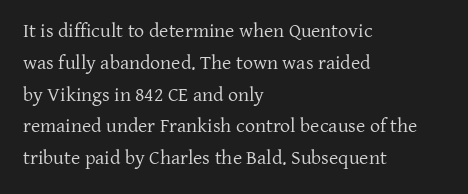
Q: Is the text bold? A: No.
Q: Is the text italic (slanted)? A: No, it is upright.
Q: Is the text underlined? A: No.
Q: How is the paragraph aligned? A: Left-aligned.
Q: Is the spacing between letters normal or unusually wide? A: Normal.
Q: Is the spacing between lines tight, normal or loose? A: Normal.
